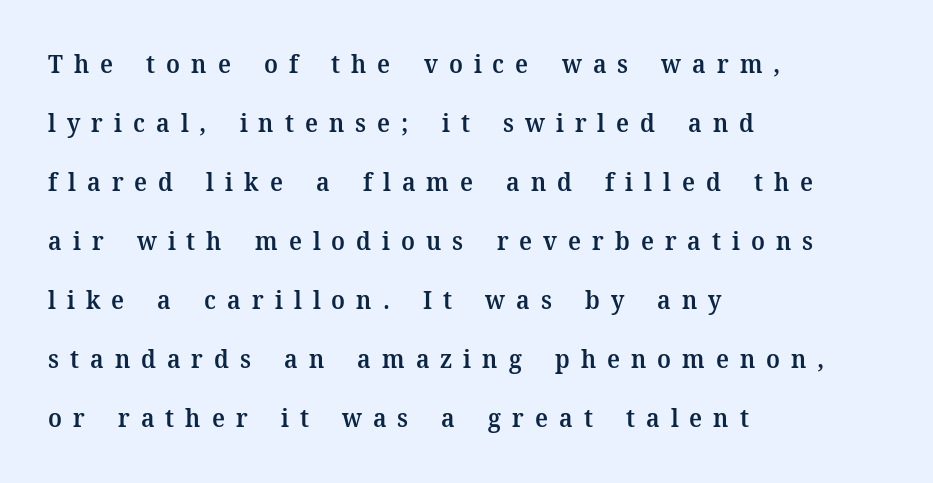
{"italic": "no", "bold": "semi", "underline": "no", "align": "left", "line_spacing": "loose", "line_spacing_ratio": 2.36, "letter_spacing": "wide", "letter_spacing_em": 0.44, "glyph_px": 25}
